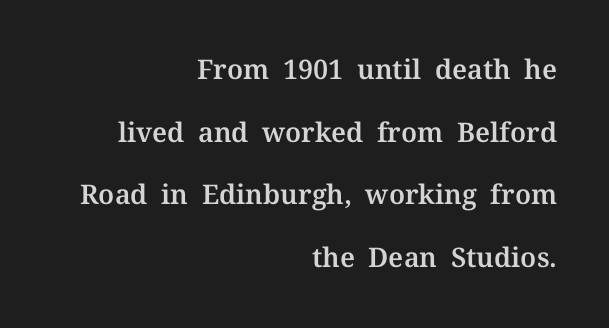
Loosely led — the rows are spread out. How are the letters spaced? Ordinarily, with no added tracking. A bare baseline throughout the passage. Each line ends at the same right margin while the left side varies.
